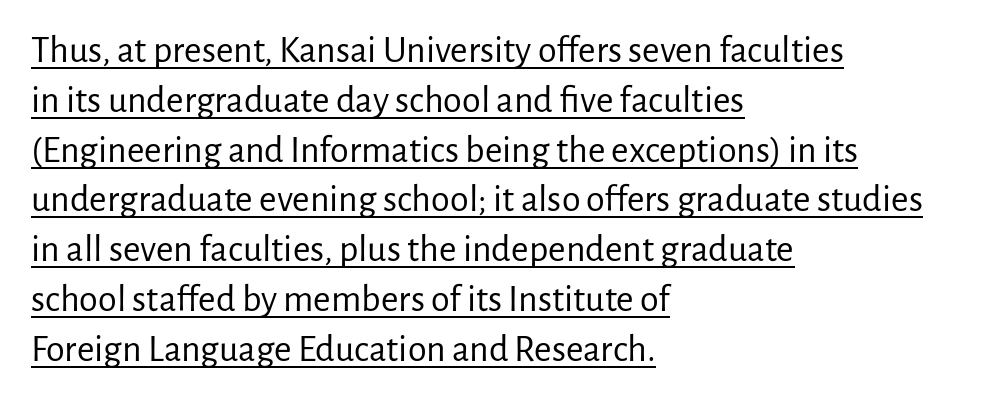
Q: Is the text bold? A: No.
Q: Is the text italic (slanted)? A: No, it is upright.
Q: Is the typeface a serif or a sans-serif typeface? A: Sans-serif.
Q: Is the text underlined? A: Yes.
Q: How is the paragraph aligned? A: Left-aligned.
Q: Is the spacing between letters normal or unusually wide? A: Normal.
Q: Is the spacing between lines tight, normal or loose? A: Normal.
Q: Width (condensed, normal, or wide)? A: Normal.
Q: Stroke contrast? A: Low.
Q: x-height? A: Medium.
Q: Monospaced? A: No.
